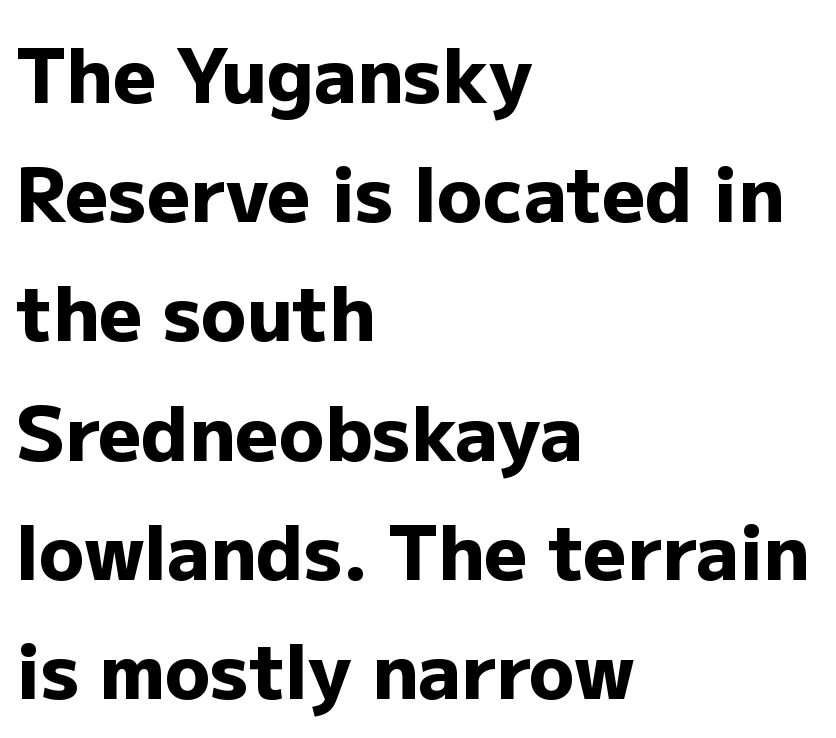
Q: Is the text bold? A: Yes.
Q: Is the text italic (slanted)? A: No, it is upright.
Q: Is the typeface a serif or a sans-serif typeface? A: Sans-serif.
Q: Is the text underlined? A: No.
Q: How is the paragraph aligned? A: Left-aligned.
Q: Is the spacing between letters normal or unusually wide? A: Normal.
Q: Is the spacing between lines tight, normal or loose? A: Normal.
Q: Width (condensed, normal, or wide)? A: Normal.
Q: Stroke contrast? A: Low.
Q: x-height? A: Medium.
Q: Monospaced? A: No.
